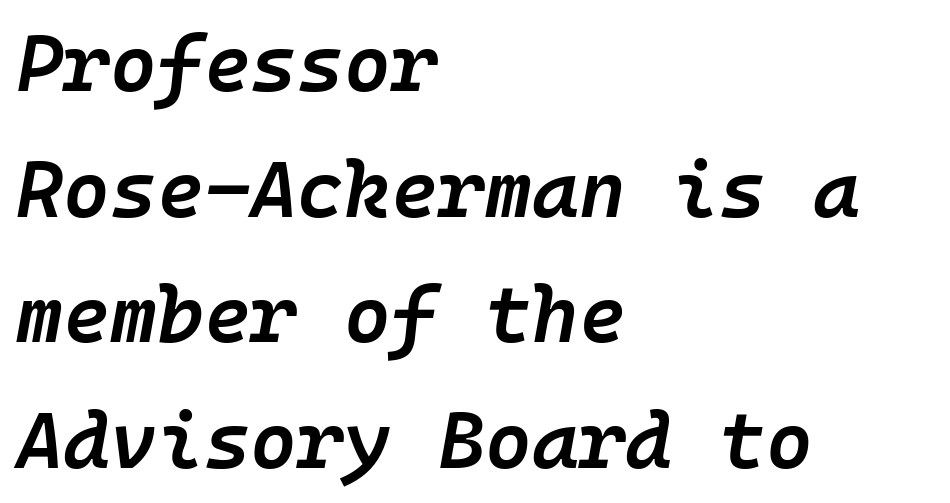
The image shows 80 px semibold type, italic (leaning right), monospaced; set left-aligned, normal line spacing (1.57x), normal letter spacing, not underlined; low stroke contrast and a medium x-height.
